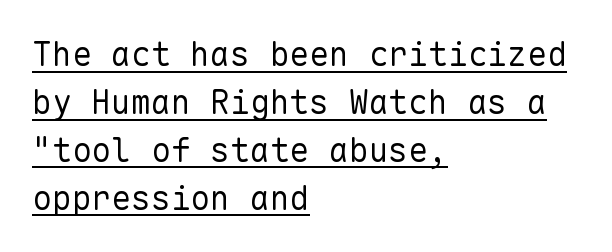
The image shows 33 px regular-weight sans-serif type, upright, monospaced; set left-aligned, normal line spacing (1.45x), normal letter spacing, underlined; low stroke contrast and a medium x-height.
